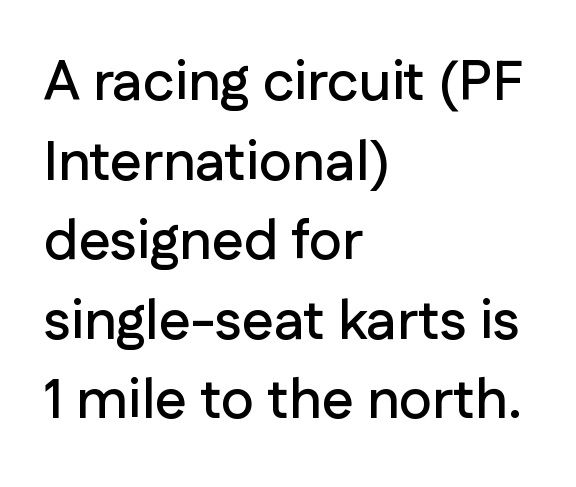
The image shows 56 px sans-serif type, upright; set left-aligned, normal line spacing (1.42x), normal letter spacing, not underlined; low stroke contrast and a medium x-height.
